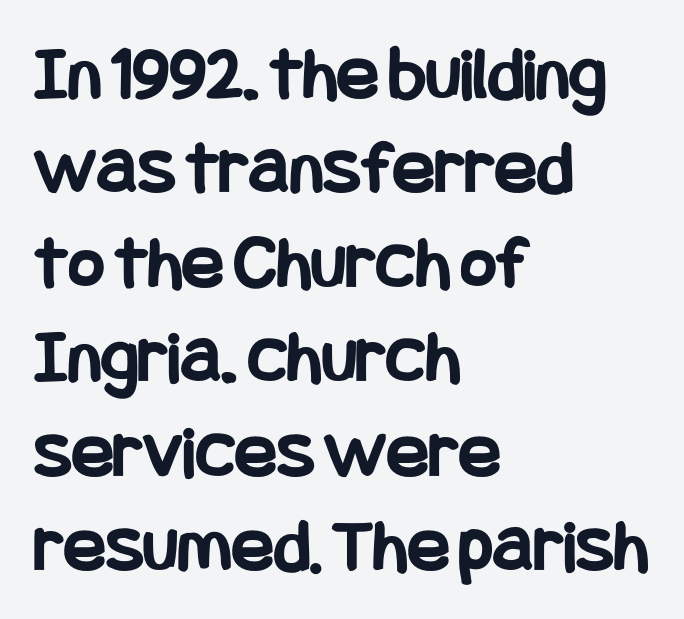
The image shows 78 px bold, condensed sans-serif type, upright; set left-aligned, line spacing 1.21x, normal letter spacing, not underlined; low stroke contrast and a large x-height.
